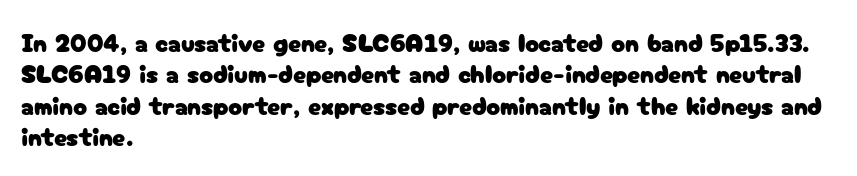
{"italic": "no", "underline": "no", "align": "left", "line_spacing_ratio": 1.21, "letter_spacing": "normal", "letter_spacing_em": 0.0, "glyph_px": 26}
